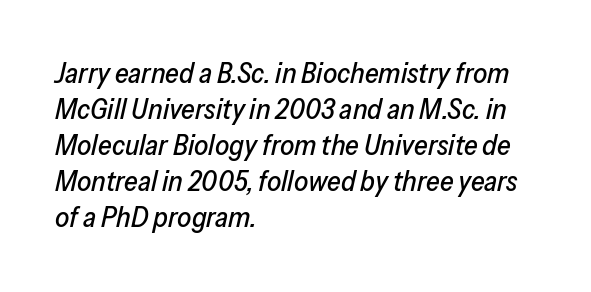
{"italic": "yes", "lean": "right", "slant_degrees": 13, "width": "normal", "stroke_contrast": "low", "x_height": "medium", "monospaced": "no", "underline": "no", "align": "left", "line_spacing": "normal", "line_spacing_ratio": 1.29, "letter_spacing": "normal", "letter_spacing_em": 0.0, "glyph_px": 28}
